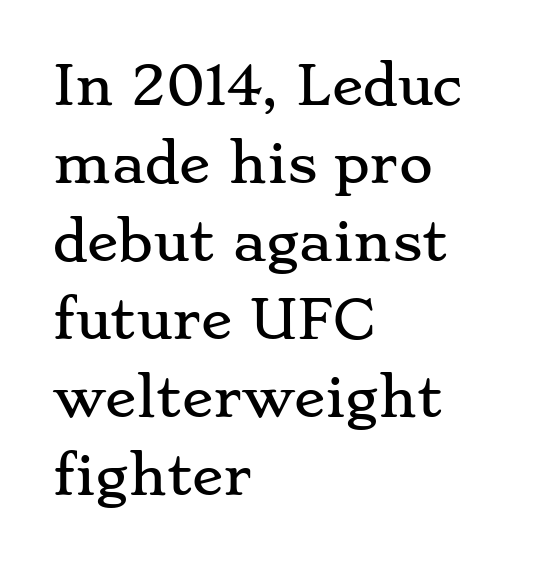
The image shows 52 px wide serif type, upright; set left-aligned, normal line spacing (1.5x), normal letter spacing, not underlined; low stroke contrast and a small x-height.
